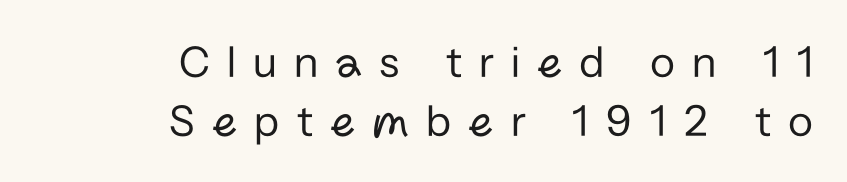
The line-height multiplier appears to be the usual default. The weight tops out at a normal text grade. Every character sits straight up, as roman type does. You could not count columns in this text — the font is proportionally spaced. Short note: letters widely spaced. Letters rest on an invisible, unmarked baseline.
